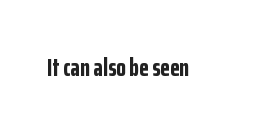
The image shows 25 px bold type, upright; set normal letter spacing, not underlined.
